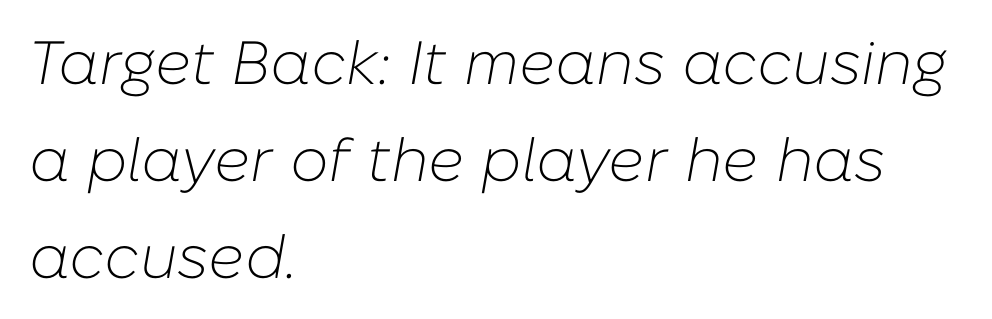
The image shows 61 px light type, italic (leaning right); set left-aligned, normal line spacing (1.59x), normal letter spacing, not underlined; low stroke contrast and a medium x-height.
